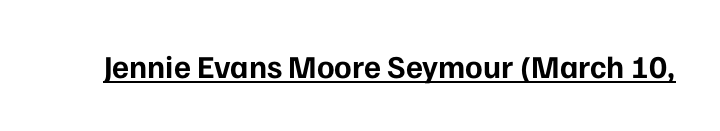
Q: Is the text bold? A: Yes.
Q: Is the text italic (slanted)? A: No, it is upright.
Q: Is the typeface a serif or a sans-serif typeface? A: Sans-serif.
Q: Is the text underlined? A: Yes.
Q: Is the spacing between letters normal or unusually wide? A: Normal.
Q: Width (condensed, normal, or wide)? A: Normal.
Q: Stroke contrast? A: Low.
Q: x-height? A: Medium.
Q: Monospaced? A: No.
